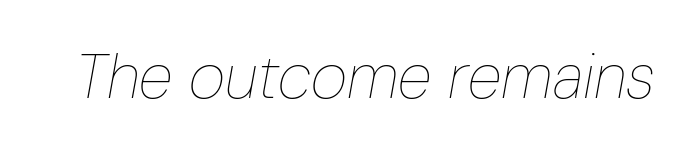
Q: Is the text bold? A: No.
Q: Is the text italic (slanted)? A: Yes, it leans right by about 10 degrees.
Q: Is the text underlined? A: No.
Q: Is the spacing between letters normal or unusually wide? A: Normal.
Q: Width (condensed, normal, or wide)? A: Condensed.
Q: Stroke contrast? A: Low.
Q: x-height? A: Medium.
Q: Monospaced? A: No.
